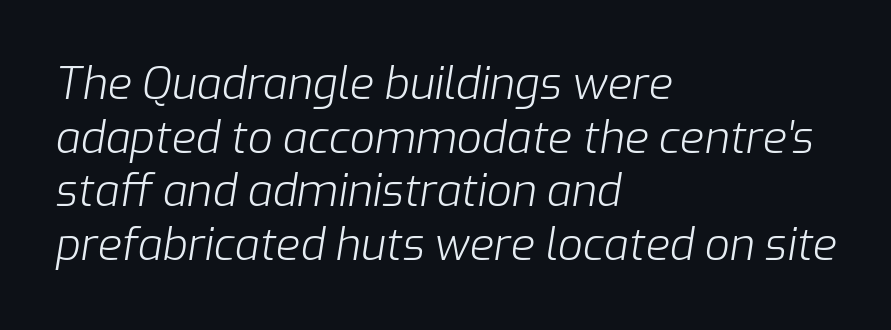
The image shows 44 px light type, italic (leaning right); set left-aligned, line spacing 1.22x, normal letter spacing, not underlined; low stroke contrast and a medium x-height.
